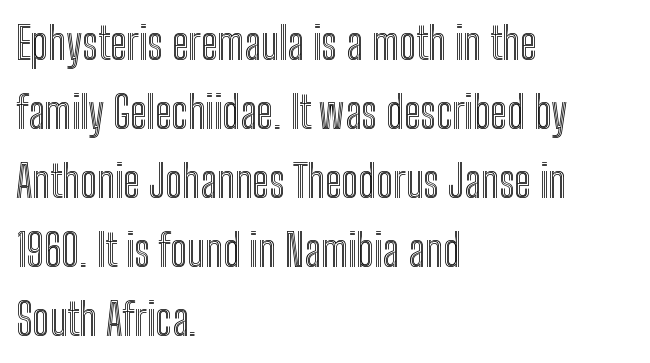
This is the regular roman posture of the typeface. Is there much room between lines? A standard amount, neither cramped nor airy. Proportional: the letters do not fall into vertical columns. The passage shown has conventional tracking throughout. Any mark beneath the type? The region is blank.
